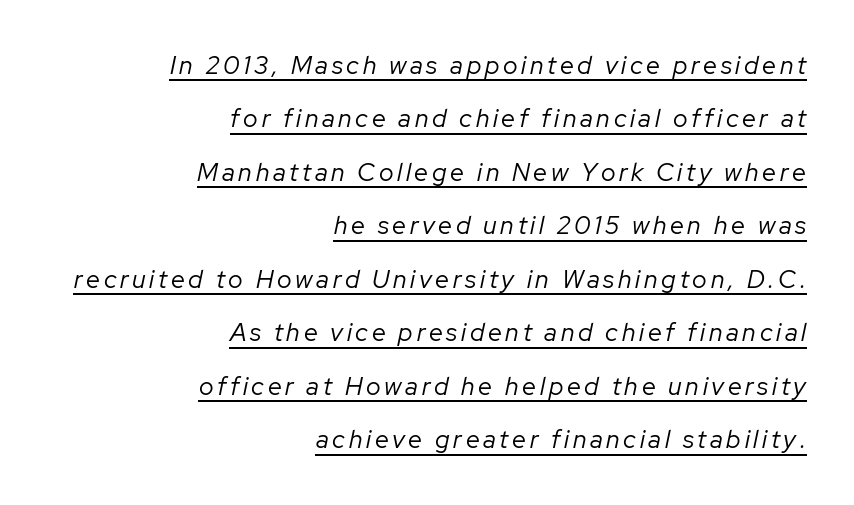
{"italic": "yes", "lean": "right", "slant_degrees": 12, "bold": "no", "underline": "yes", "align": "right", "line_spacing": "loose", "line_spacing_ratio": 2.14, "glyph_px": 25}
